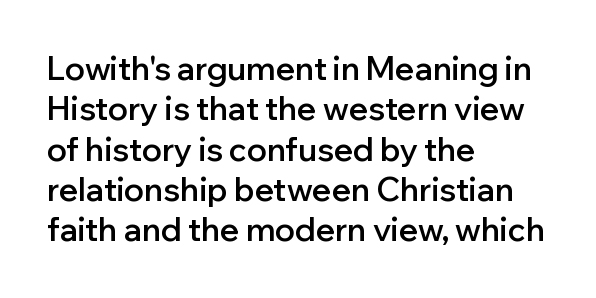
Q: Is the text bold? A: Semi-bold.
Q: Is the text italic (slanted)? A: No, it is upright.
Q: Is the typeface a serif or a sans-serif typeface? A: Sans-serif.
Q: Is the text underlined? A: No.
Q: How is the paragraph aligned? A: Left-aligned.
Q: Is the spacing between letters normal or unusually wide? A: Normal.
Q: Is the spacing between lines tight, normal or loose? A: Normal.
Q: Width (condensed, normal, or wide)? A: Normal.
Q: Stroke contrast? A: Low.
Q: x-height? A: Medium.
Q: Monospaced? A: No.
